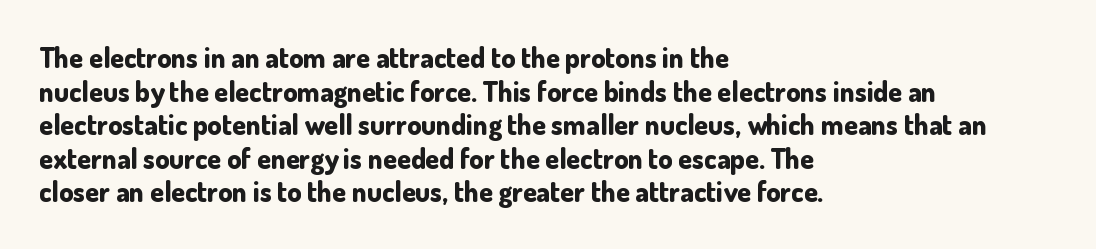
{"serif": "no", "italic": "no", "bold": "yes", "weight": "bold", "width": "normal", "stroke_contrast": "low", "x_height": "small", "monospaced": "no", "underline": "no", "align": "left", "line_spacing_ratio": 1.2, "letter_spacing": "normal", "letter_spacing_em": 0.0, "glyph_px": 28}
